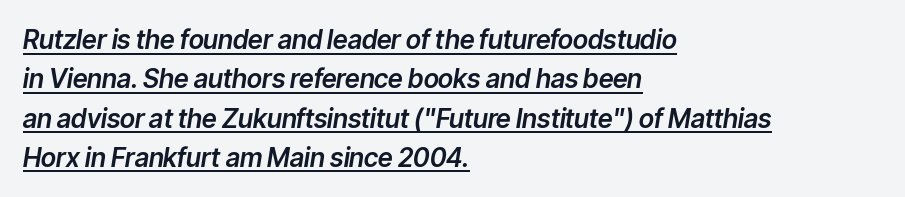
{"italic": "yes", "lean": "right", "slant_degrees": 9, "underline": "yes", "align": "left", "line_spacing": "normal", "line_spacing_ratio": 1.51, "letter_spacing": "normal", "letter_spacing_em": 0.0, "glyph_px": 26}
